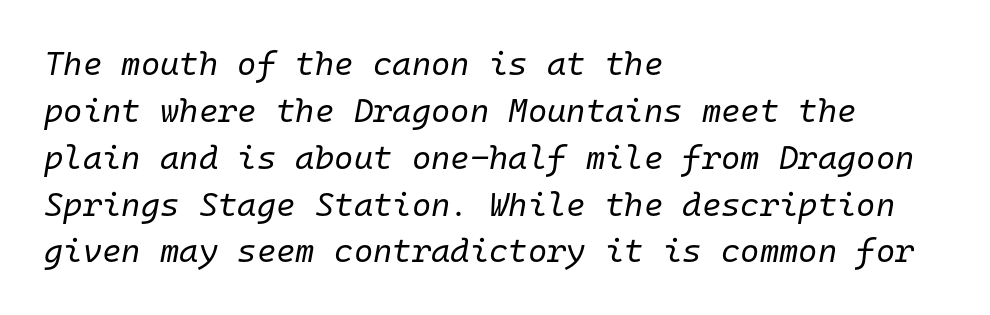
{"italic": "yes", "lean": "right", "slant_degrees": 10, "bold": "no", "weight": "regular", "width": "normal", "stroke_contrast": "low", "x_height": "medium", "monospaced": "yes", "underline": "no", "align": "left", "line_spacing": "normal", "line_spacing_ratio": 1.42, "letter_spacing": "normal", "letter_spacing_em": 0.0, "glyph_px": 33}
